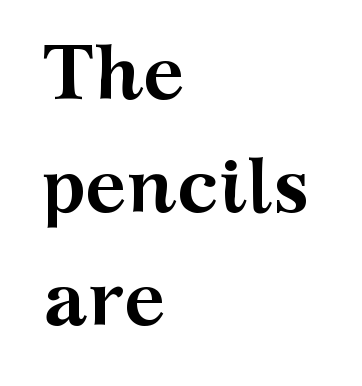
{"serif": "yes", "italic": "no", "bold": "yes", "weight": "semibold", "width": "wide", "stroke_contrast": "medium", "x_height": "medium", "monospaced": "no", "underline": "no", "align": "left", "line_spacing": "normal", "line_spacing_ratio": 1.45, "letter_spacing": "normal", "letter_spacing_em": 0.0, "glyph_px": 78}
